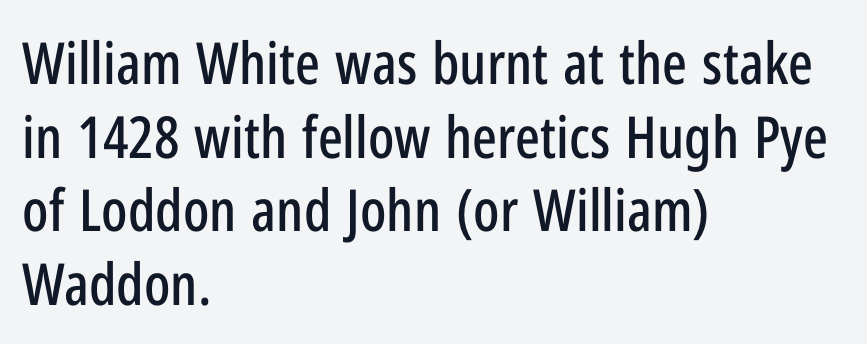
Q: Is the text italic (slanted)? A: No, it is upright.
Q: Is the typeface a serif or a sans-serif typeface? A: Sans-serif.
Q: Is the text underlined? A: No.
Q: How is the paragraph aligned? A: Left-aligned.
Q: Is the spacing between letters normal or unusually wide? A: Normal.
Q: Is the spacing between lines tight, normal or loose? A: Normal.
Q: Width (condensed, normal, or wide)? A: Condensed.
Q: Stroke contrast? A: Low.
Q: x-height? A: Medium.
Q: Monospaced? A: No.
